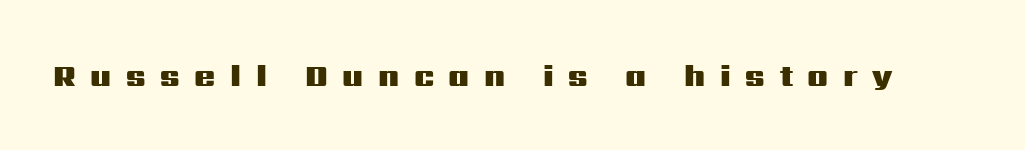
{"serif": "no", "italic": "no", "bold": "yes", "weight": "heavy", "width": "wide", "stroke_contrast": "medium", "x_height": "medium", "monospaced": "no", "underline": "no", "letter_spacing": "wide", "letter_spacing_em": 0.47, "glyph_px": 31}
